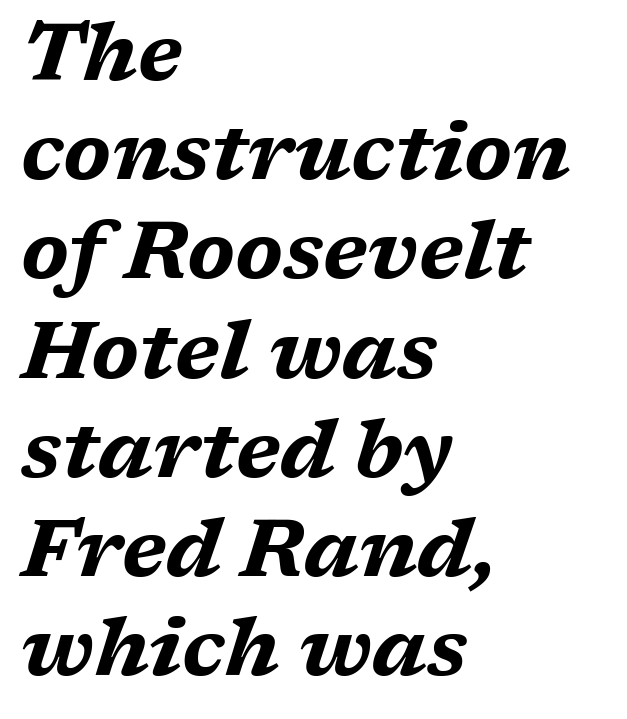
Proportional: the letters do not fall into vertical columns. Heavy, bold letterforms. There is no visible air inserted between adjacent glyphs. Notice how the passage keeps a crisp vertical edge on the left only. Type without underlining.
